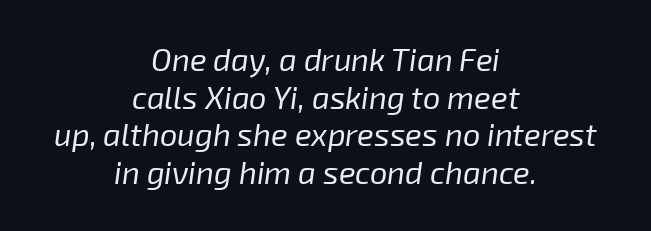
Q: Is the text bold? A: No.
Q: Is the text italic (slanted)? A: Yes, it leans right by about 8 degrees.
Q: Is the text underlined? A: No.
Q: How is the paragraph aligned? A: Centered.
Q: Is the spacing between letters normal or unusually wide? A: Normal.
Q: Width (condensed, normal, or wide)? A: Normal.
Q: Stroke contrast? A: Low.
Q: x-height? A: Medium.
Q: Monospaced? A: No.
